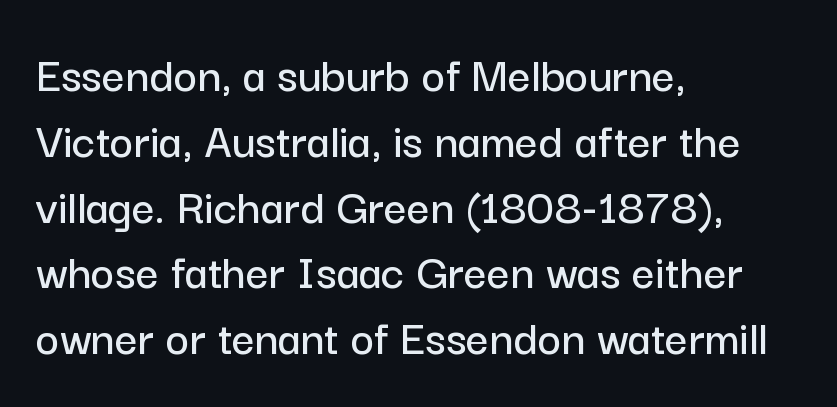
The image shows 51 px sans-serif type, upright; set left-aligned, normal line spacing (1.29x), normal letter spacing, not underlined; low stroke contrast and a medium x-height.
